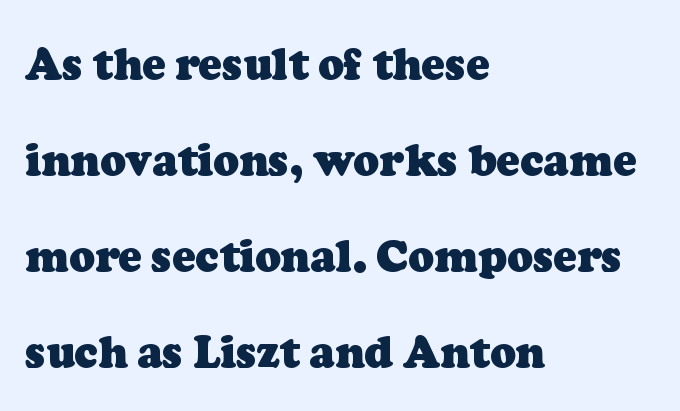
{"serif": "yes", "bold": "yes", "weight": "heavy", "width": "normal", "stroke_contrast": "low", "x_height": "medium", "monospaced": "no", "underline": "no", "align": "left", "line_spacing": "loose", "line_spacing_ratio": 2.23, "letter_spacing": "normal", "letter_spacing_em": 0.0, "glyph_px": 43}
